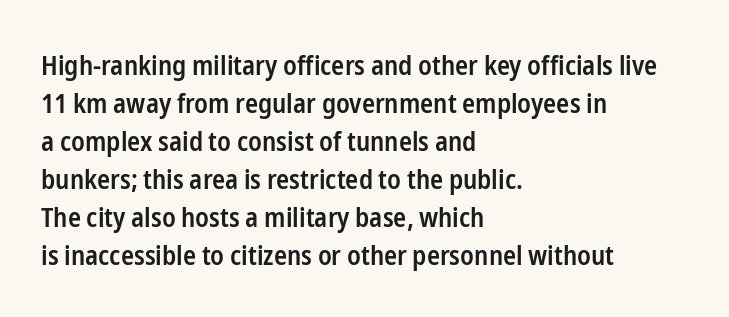
{"italic": "no", "bold": "semi", "underline": "no", "align": "left", "line_spacing": "normal", "line_spacing_ratio": 1.41, "letter_spacing": "normal", "letter_spacing_em": 0.0, "glyph_px": 27}
